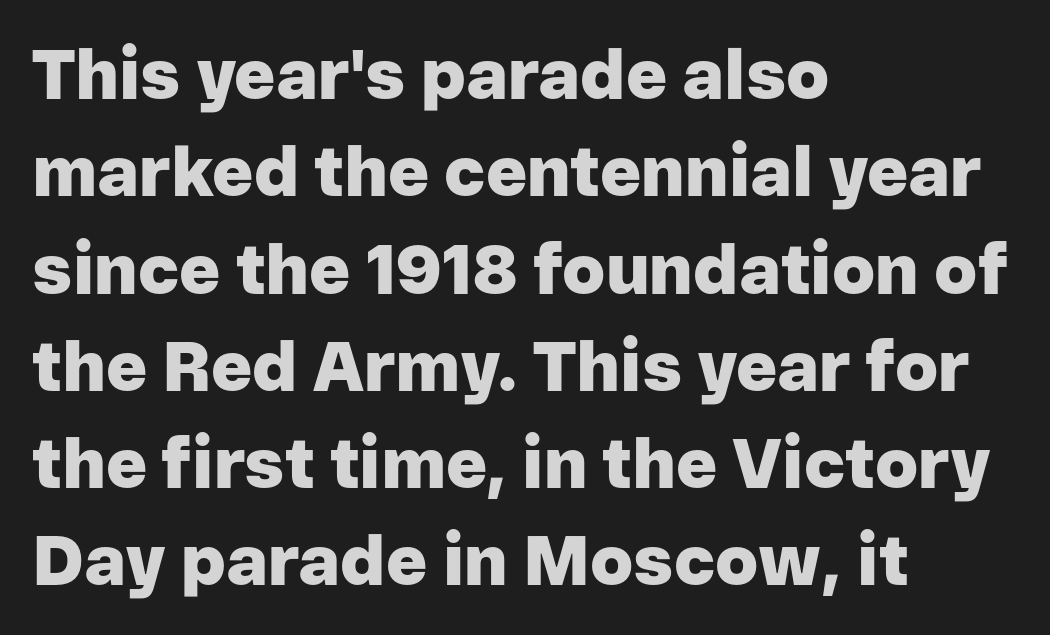
{"serif": "no", "italic": "no", "bold": "yes", "weight": "heavy", "width": "normal", "stroke_contrast": "low", "x_height": "medium", "monospaced": "no", "underline": "no", "align": "left", "line_spacing": "normal", "line_spacing_ratio": 1.39, "letter_spacing": "normal", "letter_spacing_em": 0.0, "glyph_px": 70}
